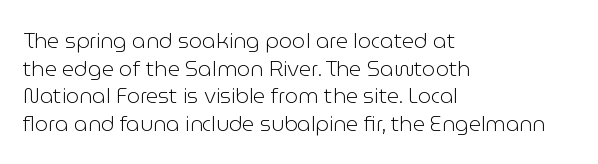
The image shows 21 px text type, upright; set left-aligned, normal line spacing (1.31x), normal letter spacing, not underlined.
